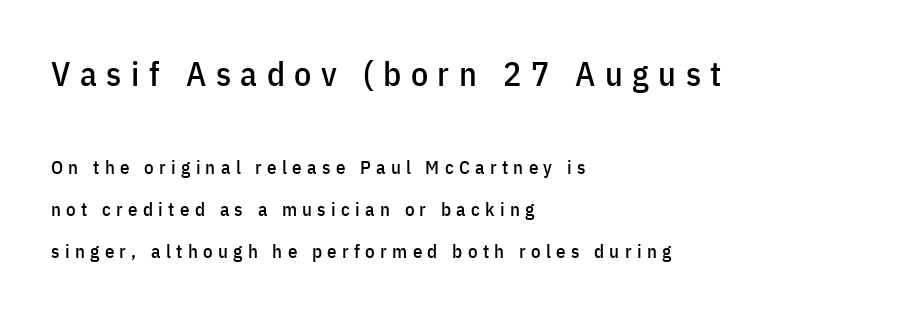
Nope, not italic — everything's standing straight. Letter spacing: wide. Spacing verdict: proportional, widths tailored to each character. Typesetter's note — upper block bumped up in size, lower block left smaller.
